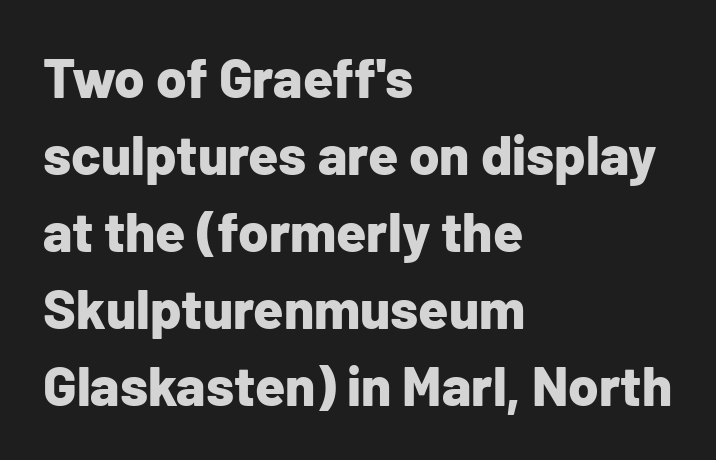
Each new line begins a customary step beneath the previous one. The sample has been set heavy, in full bold. A roman cut, with each character standing at attention. What kind of face is this? One without serifs — a sans.
